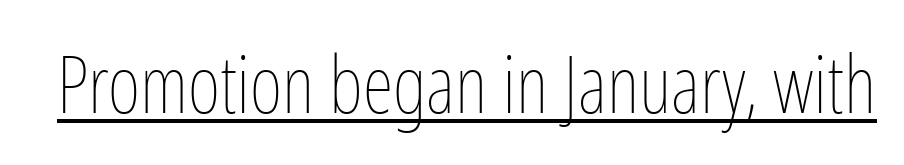
{"italic": "no", "bold": "no", "weight": "thin", "width": "condensed", "stroke_contrast": "low", "x_height": "medium", "monospaced": "no", "underline": "yes", "letter_spacing": "normal", "letter_spacing_em": 0.0, "glyph_px": 79}
